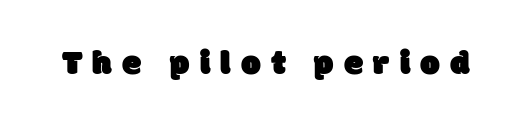
Glance below the letters and you will spot only blank space. These lines have a slow, spaced-out rhythm from letter to letter. Look at the bottom of the vertical strokes: they stop flat, with no serifs. Is this a fixed-width face? No — the glyphs have proportional, varying widths.
